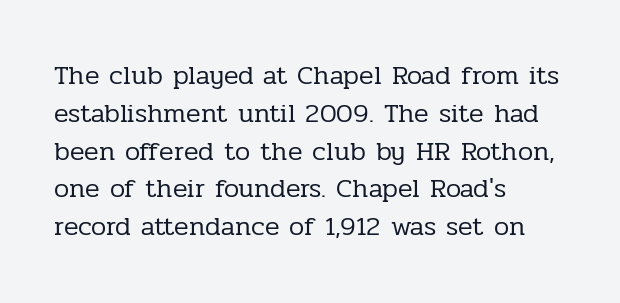
Q: Is the text bold? A: No.
Q: Is the text italic (slanted)? A: No, it is upright.
Q: Is the text underlined? A: No.
Q: How is the paragraph aligned? A: Left-aligned.
Q: Is the spacing between letters normal or unusually wide? A: Normal.
Q: Is the spacing between lines tight, normal or loose? A: Normal.
